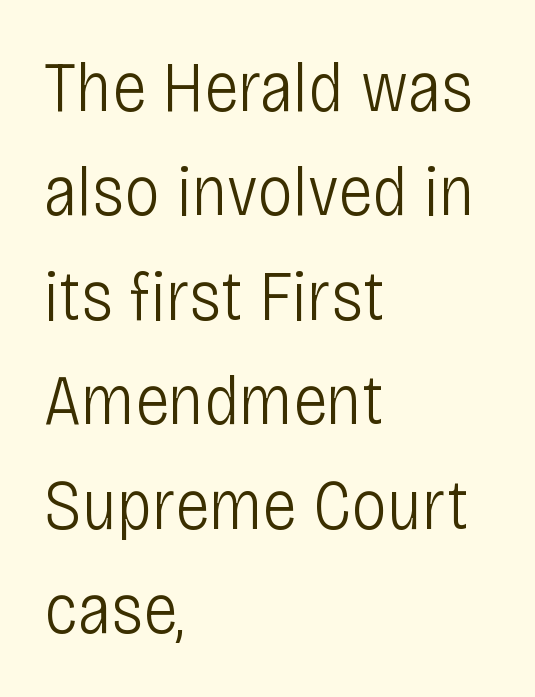
{"serif": "no", "italic": "no", "bold": "no", "weight": "light", "width": "condensed", "stroke_contrast": "low", "x_height": "large", "monospaced": "no", "underline": "no", "align": "left", "line_spacing": "normal", "line_spacing_ratio": 1.45, "letter_spacing": "normal", "letter_spacing_em": 0.0, "glyph_px": 72}
